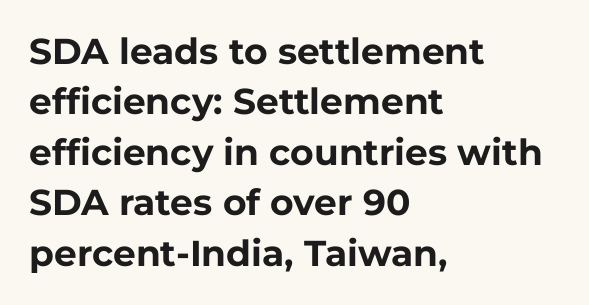
This sample uses plain, unmodified letter spacing. Spacing verdict: proportional, widths tailored to each character. Regarding leading, the lines here are spaced in the standard way. The string is rendered with underlining switched off. A dark, heavy texture on the line: the type is bold.
